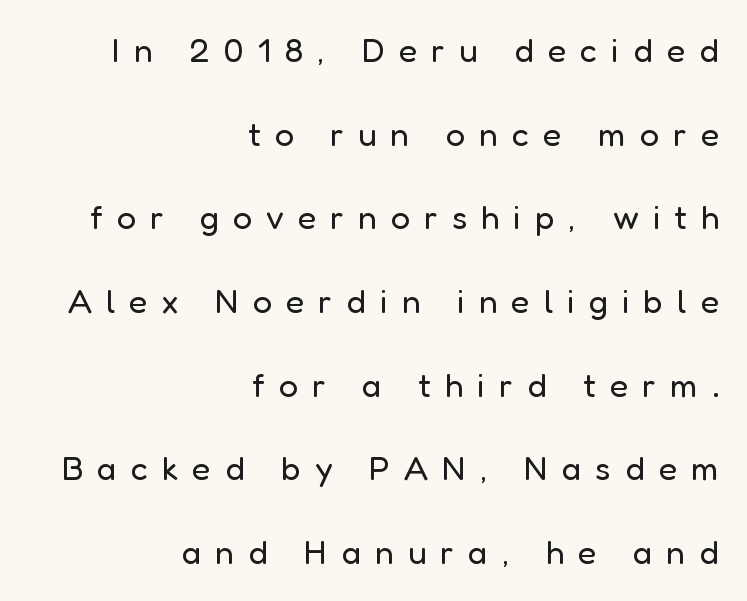
Q: Is the text bold? A: No.
Q: Is the text italic (slanted)? A: No, it is upright.
Q: Is the typeface a serif or a sans-serif typeface? A: Sans-serif.
Q: Is the text underlined? A: No.
Q: How is the paragraph aligned? A: Right-aligned.
Q: Is the spacing between letters normal or unusually wide? A: Unusually wide.
Q: Is the spacing between lines tight, normal or loose? A: Loose.
Q: Width (condensed, normal, or wide)? A: Normal.
Q: Stroke contrast? A: Low.
Q: x-height? A: Medium.
Q: Monospaced? A: No.
